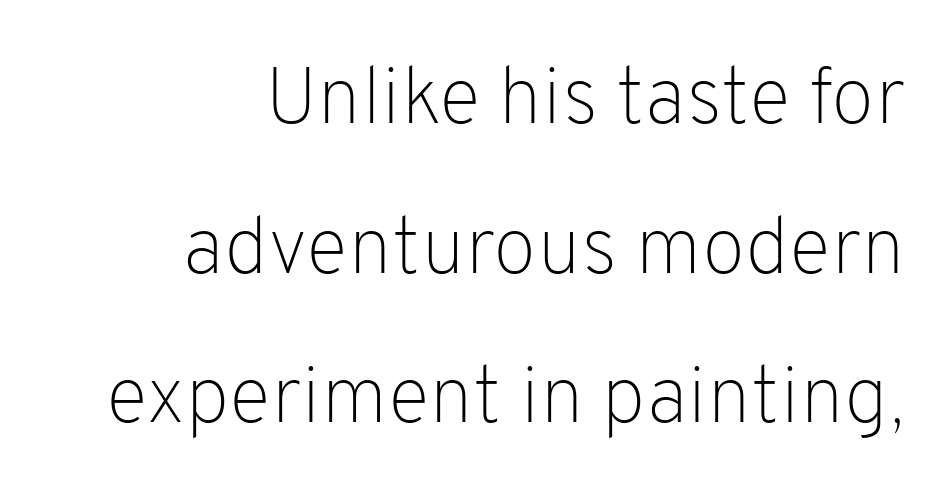
Font category for this specimen: sans-serif. The rendering keeps characters at their native spacing. The rendering uses natural spacing where letterforms have individual widths. Teacher's note: observe the even right margin — that is flush-right alignment.
